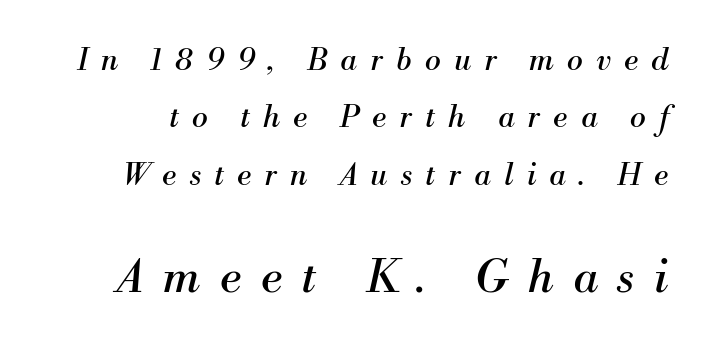
Q: Is the text bold? A: No.
Q: Is the text italic (slanted)? A: Yes, it leans right by about 13 degrees.
Q: Is the typeface a serif or a sans-serif typeface? A: Serif.
Q: Is the text underlined? A: No.
Q: Is the spacing between letters normal or unusually wide? A: Unusually wide.
Q: Is the spacing between lines tight, normal or loose? A: Loose.
Q: Which block of text is set in a larger size, the first (top) or the second (bottom)? A: The second (bottom) one.
Q: Width (condensed, normal, or wide)? A: Normal.
Q: Stroke contrast? A: Medium.
Q: x-height? A: Small.
Q: Monospaced? A: No.
